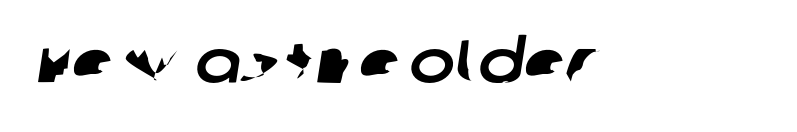
Q: Is the typeface a serif or a sans-serif typeface? A: Sans-serif.
Q: Is the text underlined? A: No.
Q: Is the spacing between letters normal or unusually wide? A: Normal.
Q: Width (condensed, normal, or wide)? A: Normal.
Q: Stroke contrast? A: Low.
Q: x-height? A: Large.
Q: Monospaced? A: No.
